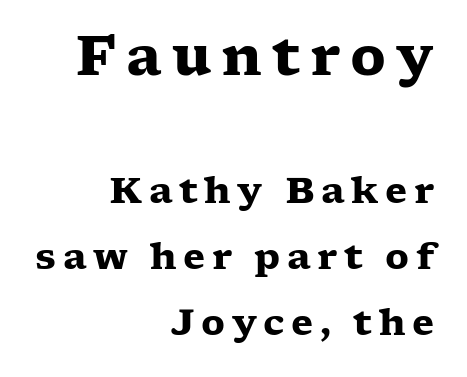
Stroke thickness is high; the sample reads as a true bold. Spacing verdict: proportional, widths tailored to each character. Beneath every word, the page is bare. The text was rendered using a seriffed face with decorative stroke endings.
